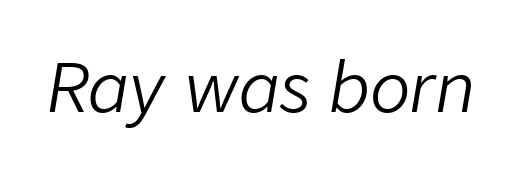
Spacing verdict: proportional, widths tailored to each character. The horizontal fit of the characters is conventional and even. Designer's note — italics engaged. The cut favours lightness, reaching ordinary text weight at its darkest. The baseline area is clear.
